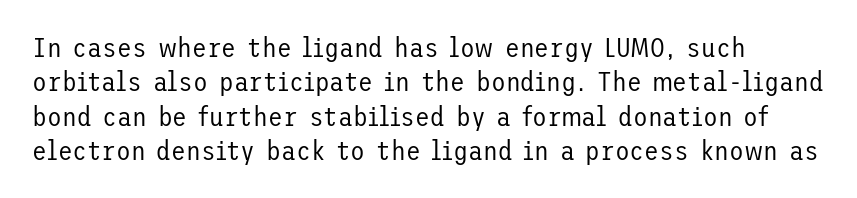
Q: Is the text bold? A: No.
Q: Is the text italic (slanted)? A: No, it is upright.
Q: Is the text underlined? A: No.
Q: Is the spacing between letters normal or unusually wide? A: Normal.
Q: Is the spacing between lines tight, normal or loose? A: Normal.
